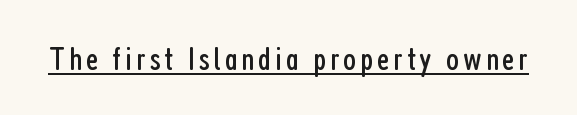
Q: Is the text bold? A: No.
Q: Is the text italic (slanted)? A: No, it is upright.
Q: Is the typeface a serif or a sans-serif typeface? A: Sans-serif.
Q: Is the text underlined? A: Yes.
Q: Width (condensed, normal, or wide)? A: Condensed.
Q: Stroke contrast? A: Low.
Q: x-height? A: Medium.
Q: Monospaced? A: No.
